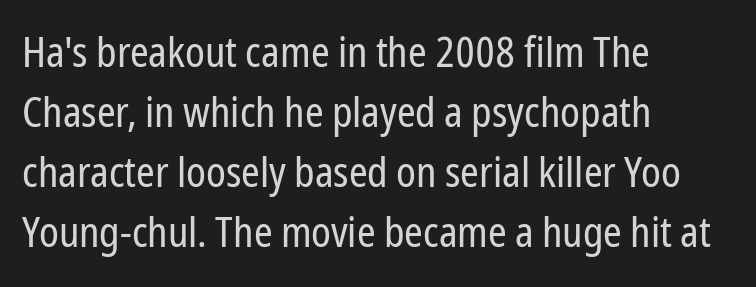
Inter-character spacing is left at the font's built-in metrics. The area under the type is left untouched. In terms of posture, this sample is upright. Ink coverage per letter is moderate at most.
